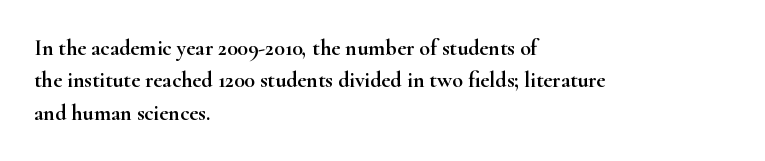
Bare-footed words on every line. The space between consecutive lines is moderate. Caption: standard tracking, unaltered. The lettering holds an erect, upright posture throughout. The text block is weighted toward the left margin, trailing off unevenly rightward.
